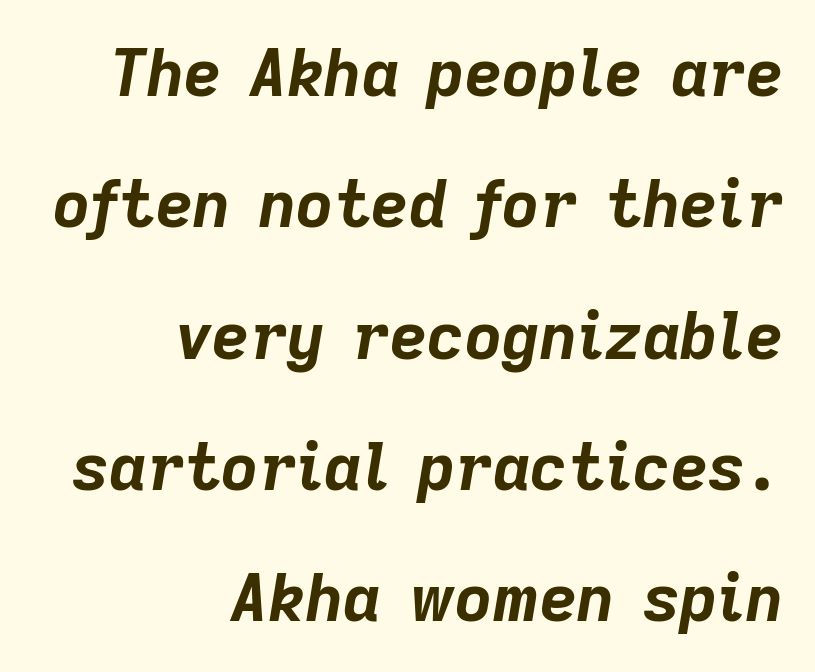
The image shows 65 px bold type, italic (leaning right); set right-aligned, loose line spacing (2.02x), normal letter spacing, not underlined; low stroke contrast and a medium x-height.
